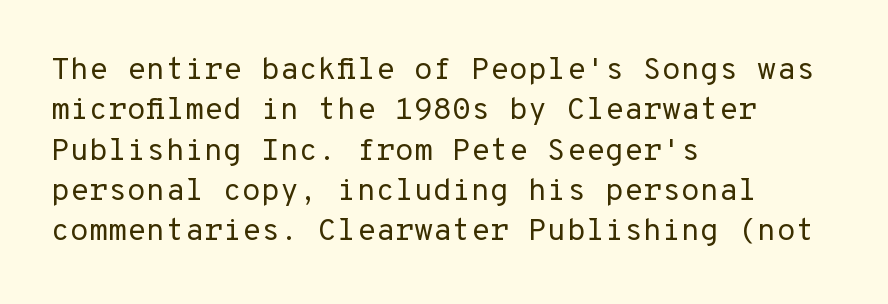
Q: Is the text bold? A: No.
Q: Is the text italic (slanted)? A: No, it is upright.
Q: Is the typeface a serif or a sans-serif typeface? A: Sans-serif.
Q: Is the text underlined? A: No.
Q: How is the paragraph aligned? A: Left-aligned.
Q: Is the spacing between letters normal or unusually wide? A: Normal.
Q: Is the spacing between lines tight, normal or loose? A: Normal.
Q: Width (condensed, normal, or wide)? A: Normal.
Q: Stroke contrast? A: Low.
Q: x-height? A: Medium.
